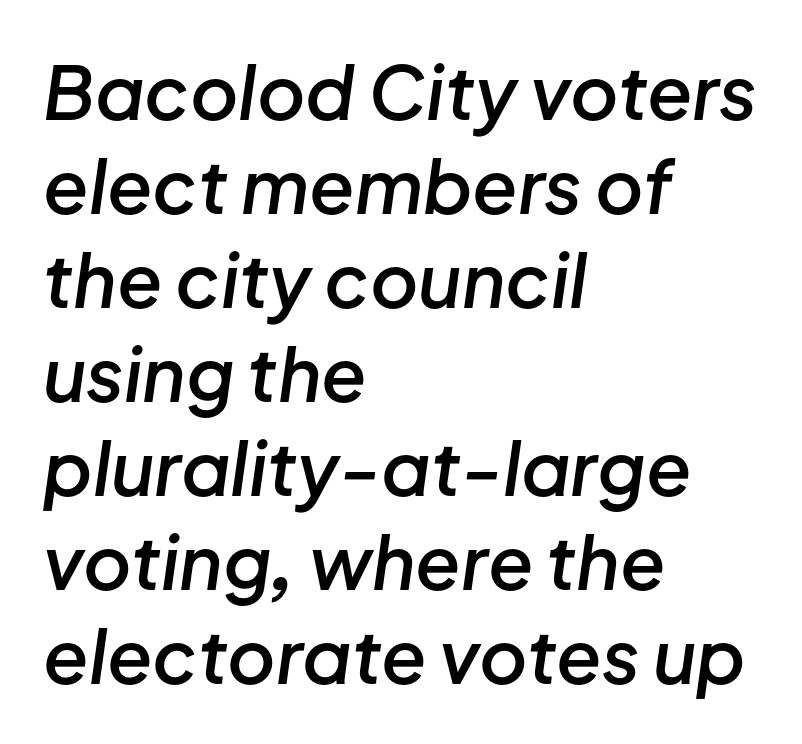
Q: Is the text bold? A: Semi-bold.
Q: Is the text italic (slanted)? A: Yes, it leans right by about 8 degrees.
Q: Is the text underlined? A: No.
Q: How is the paragraph aligned? A: Left-aligned.
Q: Is the spacing between letters normal or unusually wide? A: Normal.
Q: Is the spacing between lines tight, normal or loose? A: Normal.
Q: Width (condensed, normal, or wide)? A: Normal.
Q: Stroke contrast? A: Low.
Q: x-height? A: Medium.
Q: Monospaced? A: No.
